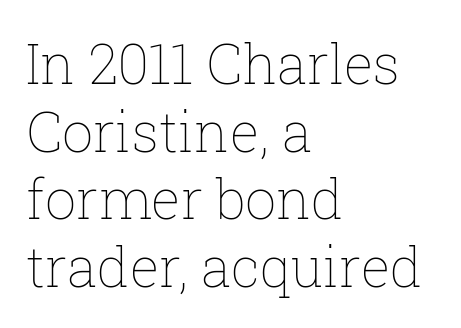
Do the characters align in a grid? No, the font is proportional. Ink coverage per letter is moderate at most. The strip under each line holds only bare page. Does the lettering tilt? It doesn't — this is upright. Short and long lines alike share a common starting point at left.
